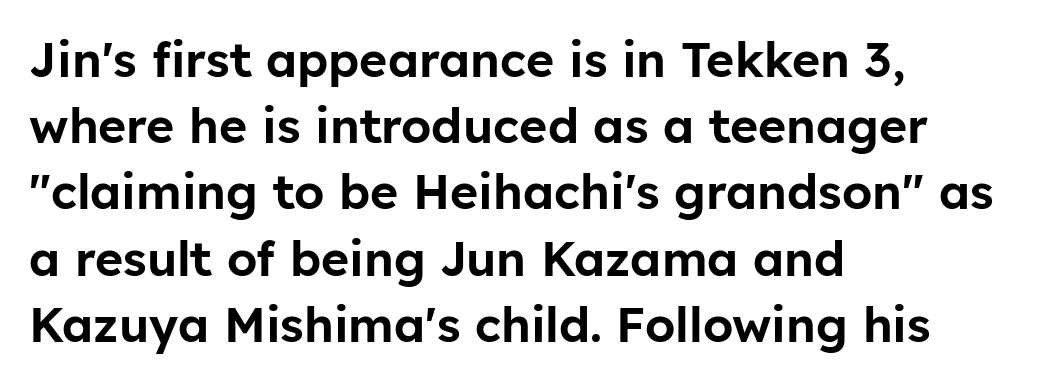
The rows are spaced the way most documents space them. Caption: multi-line text, flush left, ragged right. Is this a fixed-width face? No — the glyphs have proportional, varying widths. Tracking here is standard; glyphs follow each other at the usual distance.
